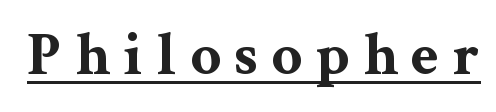
{"serif": "yes", "italic": "no", "bold": "yes", "weight": "bold", "width": "wide", "stroke_contrast": "medium", "x_height": "medium", "monospaced": "no", "underline": "yes", "letter_spacing": "wide", "letter_spacing_em": 0.22, "glyph_px": 61}
